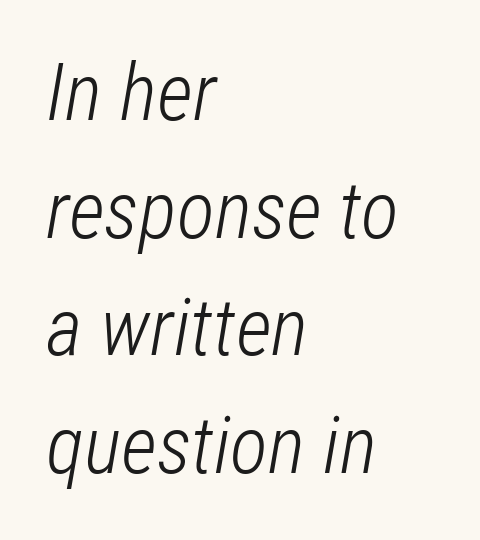
{"italic": "yes", "lean": "right", "slant_degrees": 12, "bold": "no", "weight": "light", "width": "condensed", "stroke_contrast": "low", "x_height": "medium", "monospaced": "no", "underline": "no", "align": "left", "line_spacing": "normal", "line_spacing_ratio": 1.49, "letter_spacing": "normal", "letter_spacing_em": 0.0, "glyph_px": 79}
